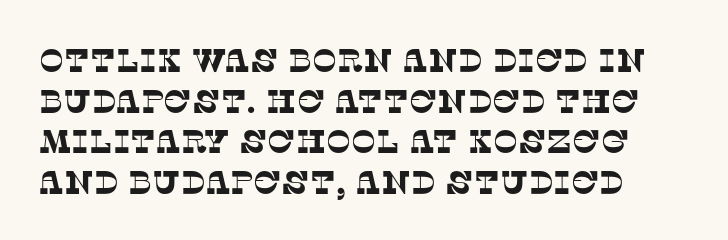
{"serif": "yes", "width": "normal", "stroke_contrast": "low", "x_height": "large", "monospaced": "no", "underline": "no", "align": "left", "line_spacing_ratio": 1.23, "letter_spacing": "normal", "letter_spacing_em": 0.0, "glyph_px": 33}
